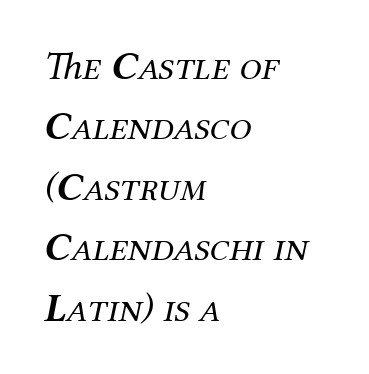
{"serif": "yes", "italic": "yes", "lean": "right", "slant_degrees": 12, "bold": "no", "weight": "regular", "width": "normal", "stroke_contrast": "medium", "x_height": "medium", "monospaced": "no", "underline": "no", "align": "left", "line_spacing": "normal", "line_spacing_ratio": 1.51, "letter_spacing": "normal", "letter_spacing_em": 0.0, "glyph_px": 40}
